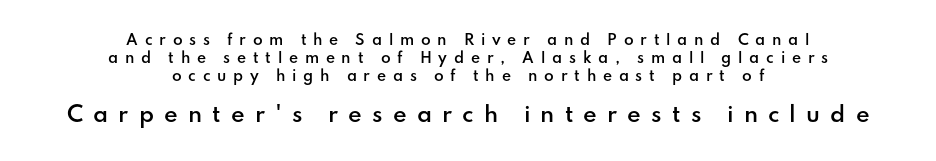
Q: Is the text bold? A: Semi-bold.
Q: Is the text italic (slanted)? A: No, it is upright.
Q: Is the text underlined? A: No.
Q: How is the paragraph aligned? A: Centered.
Q: Is the spacing between letters normal or unusually wide? A: Unusually wide.
Q: Is the spacing between lines tight, normal or loose? A: Normal.
Q: Which block of text is set in a larger size, the first (top) or the second (bottom)? A: The second (bottom) one.
